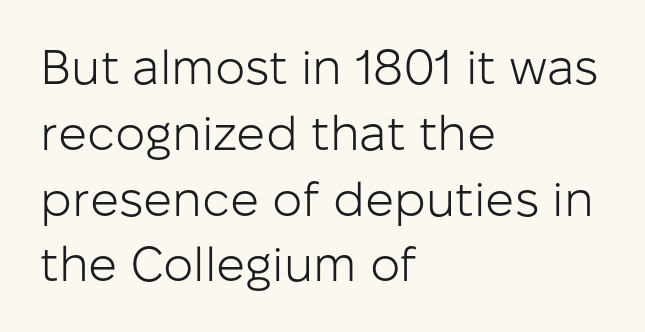
The image shows 48 px light sans-serif type, upright; set left-aligned, normal line spacing (1.37x), normal letter spacing, not underlined; low stroke contrast and a medium x-height.
